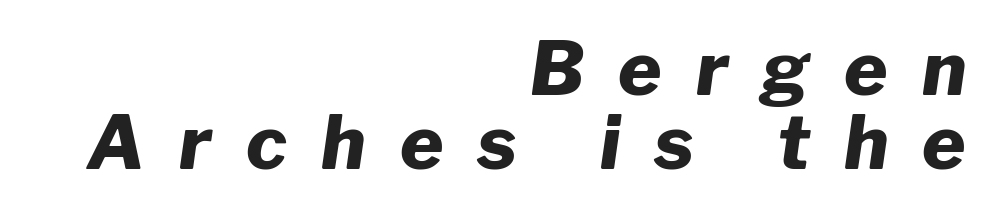
The image shows 74 px heavy type, italic (leaning right); set right-aligned, tight line spacing (1.0x), unusually wide letter spacing (+0.46 em), not underlined; low stroke contrast and a medium x-height.
